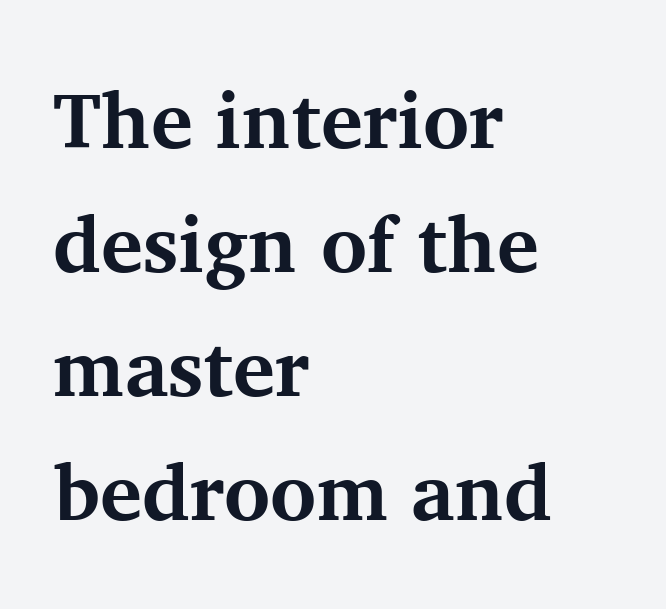
Q: Is the text bold? A: Yes.
Q: Is the text italic (slanted)? A: No, it is upright.
Q: Is the typeface a serif or a sans-serif typeface? A: Serif.
Q: Is the text underlined? A: No.
Q: How is the paragraph aligned? A: Left-aligned.
Q: Is the spacing between letters normal or unusually wide? A: Normal.
Q: Is the spacing between lines tight, normal or loose? A: Normal.
Q: Width (condensed, normal, or wide)? A: Normal.
Q: Stroke contrast? A: Medium.
Q: x-height? A: Medium.
Q: Monospaced? A: No.
